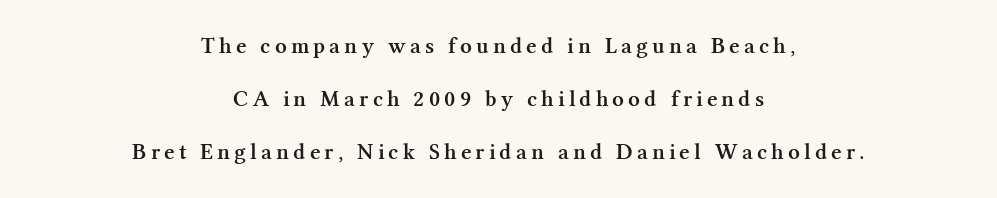
A semibold gives these letters moderate extra thickness, short of bold. When letters stand straight like this, we call the style roman or upright. Beneath every word, the page is bare. This rendering uses center alignment, leaving both contours irregular but symmetric.
